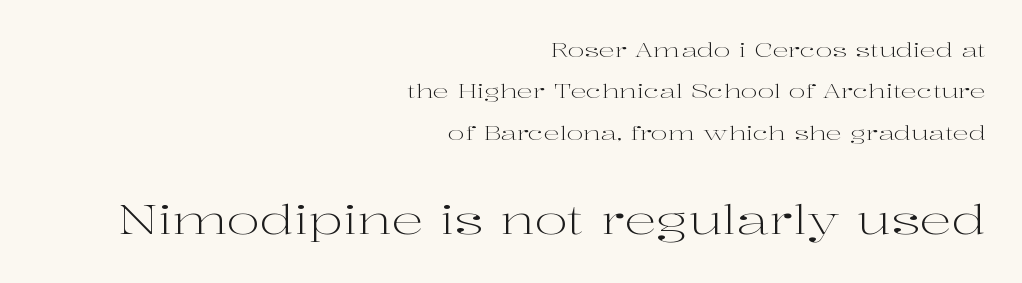
{"serif": "yes", "italic": "no", "bold": "no", "weight": "light", "width": "wide", "stroke_contrast": "high", "x_height": "medium", "monospaced": "no", "underline": "no", "align": "right", "line_spacing": "loose", "line_spacing_ratio": 2.07, "letter_spacing": "normal", "letter_spacing_em": 0.0, "larger_block": "second", "size_ratio": 2.0, "glyph_px": 40}
